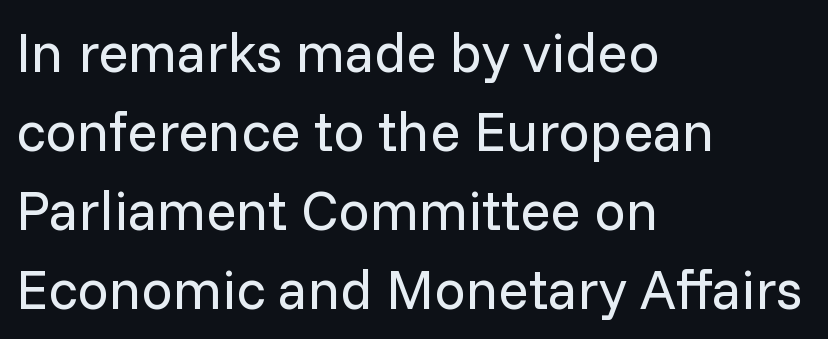
{"serif": "no", "italic": "no", "bold": "no", "weight": "regular", "width": "normal", "stroke_contrast": "low", "x_height": "medium", "monospaced": "no", "underline": "no", "align": "left", "line_spacing": "normal", "line_spacing_ratio": 1.41, "letter_spacing": "normal", "letter_spacing_em": 0.0, "glyph_px": 56}
